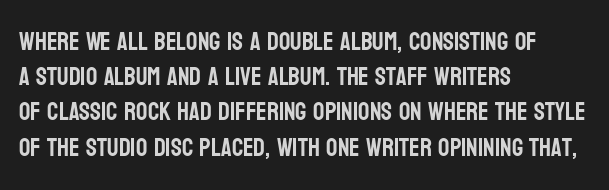
Posture: straight, roman, zero tilt. This rendering uses left alignment, leaving the right contour irregular. This sample keeps an unexceptional amount of space between lines. Bare-footed words on every line.
